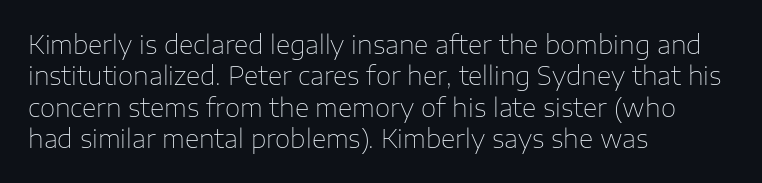
{"italic": "no", "bold": "no", "underline": "no", "align": "left", "line_spacing": "normal", "line_spacing_ratio": 1.26, "letter_spacing": "normal", "letter_spacing_em": 0.0, "glyph_px": 25}
